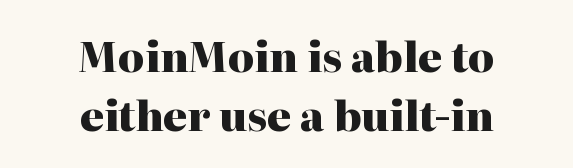
Look at the bottom of the vertical strokes: they flare into serifs here. The face used here is proportionally spaced, like ordinary book or web type. The space beneath each line is pristine and unruled. The paragraph has two soft edges and a firm central axis.
